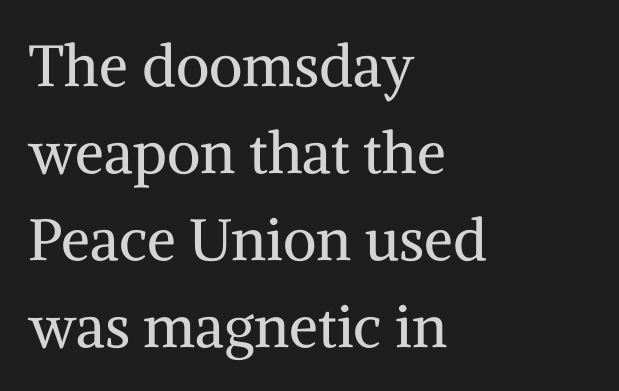
Between one letter and the next there's only the usual sliver of space. The face used here is proportionally spaced, like ordinary book or web type. Posture: vertical. Students, observe: this is what conventionally led text looks like. A quiet, ordinary-to-light weight characterises the typeface. Does the type have serifs? Yes, each stem ends in a small foot.
